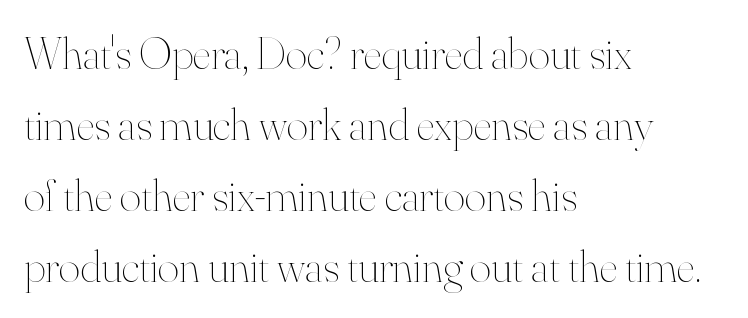
{"italic": "no", "bold": "no", "weight": "thin", "width": "normal", "stroke_contrast": "high", "x_height": "small", "monospaced": "no", "underline": "no", "align": "left", "line_spacing": "normal", "line_spacing_ratio": 1.54, "letter_spacing": "normal", "letter_spacing_em": 0.0, "glyph_px": 46}
